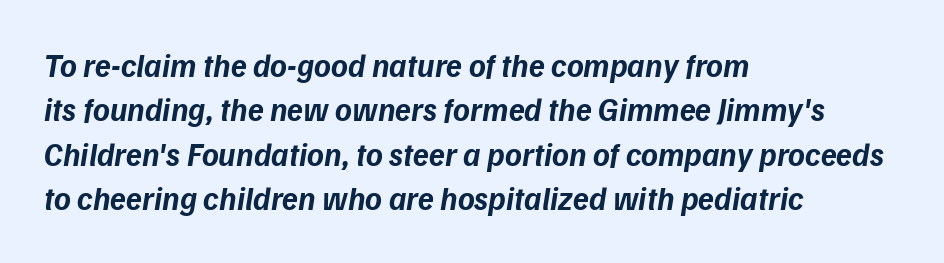
{"serif": "no", "bold": "yes", "weight": "bold", "width": "normal", "stroke_contrast": "low", "x_height": "medium", "monospaced": "no", "underline": "no", "align": "left", "line_spacing": "normal", "line_spacing_ratio": 1.39, "letter_spacing": "normal", "letter_spacing_em": 0.0, "glyph_px": 32}
